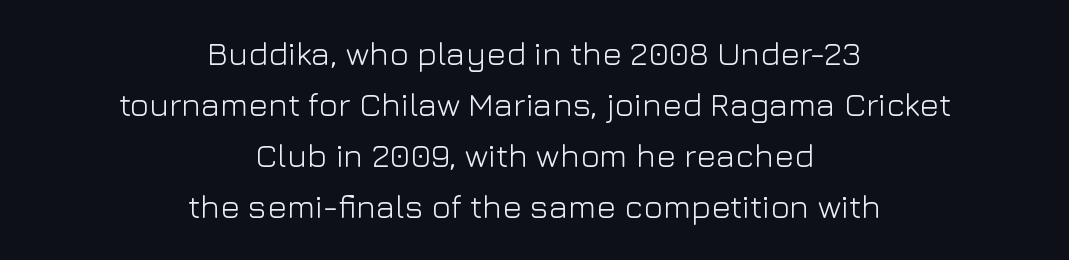
Q: Is the text bold? A: No.
Q: Is the text italic (slanted)? A: No, it is upright.
Q: Is the typeface a serif or a sans-serif typeface? A: Sans-serif.
Q: Is the text underlined? A: No.
Q: How is the paragraph aligned? A: Centered.
Q: Is the spacing between letters normal or unusually wide? A: Normal.
Q: Is the spacing between lines tight, normal or loose? A: Normal.
Q: Width (condensed, normal, or wide)? A: Normal.
Q: Stroke contrast? A: Low.
Q: x-height? A: Medium.
Q: Monospaced? A: No.
